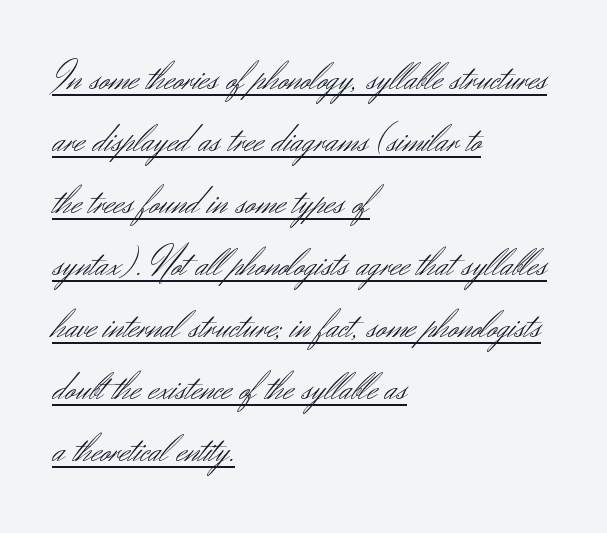
The image shows 40 px light sans-serif type; set left-aligned, normal line spacing (1.55x), normal letter spacing, underlined; medium stroke contrast and a small x-height.
